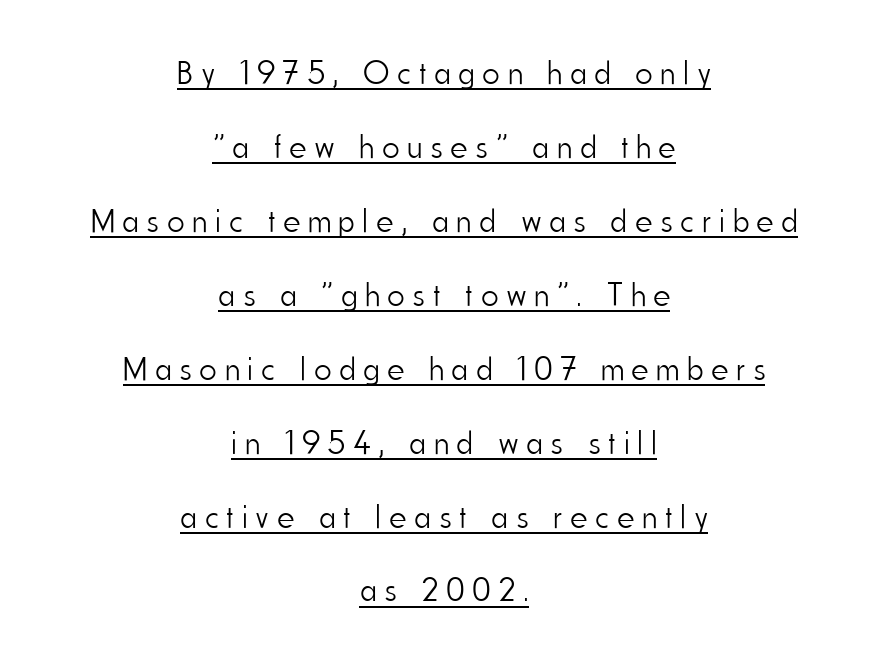
The image shows 33 px light, condensed sans-serif type, upright; set centered, loose line spacing (2.24x), unusually wide letter spacing (+0.25 em), underlined; low stroke contrast and a small x-height.
